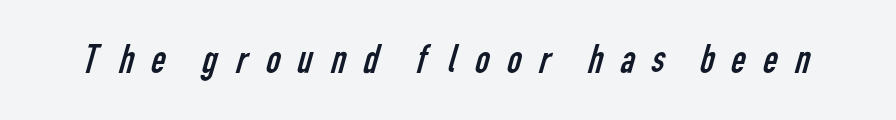
You can tell from the bare stems that sans-serif type was used. This rendering widens character spacing well past its baseline value. Nobody drew a line under any word here. The letters look calm and open, with moderate or lighter stems. Do the characters align in a grid? No, the font is proportional.
